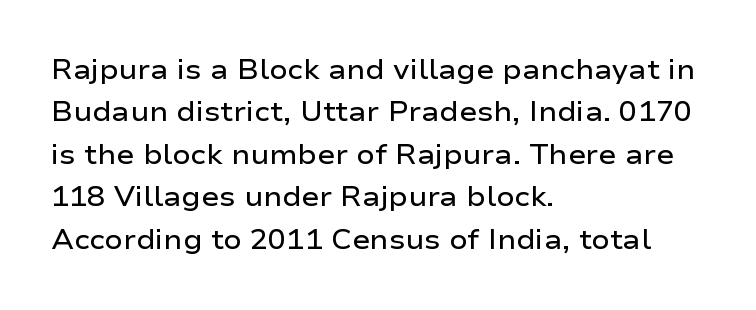
Q: Is the text bold? A: Semi-bold.
Q: Is the text italic (slanted)? A: No, it is upright.
Q: Is the text underlined? A: No.
Q: How is the paragraph aligned? A: Left-aligned.
Q: Is the spacing between letters normal or unusually wide? A: Normal.
Q: Is the spacing between lines tight, normal or loose? A: Normal.
